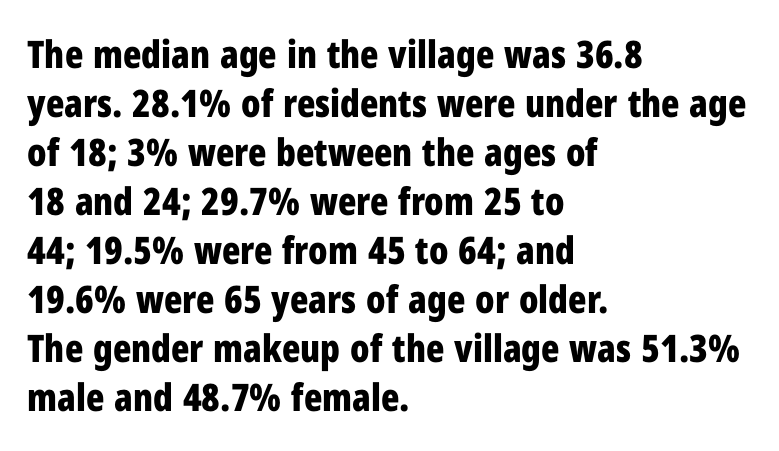
The image shows 38 px bold, condensed sans-serif type, upright; set left-aligned, normal line spacing (1.29x), normal letter spacing, not underlined; low stroke contrast and a medium x-height.
